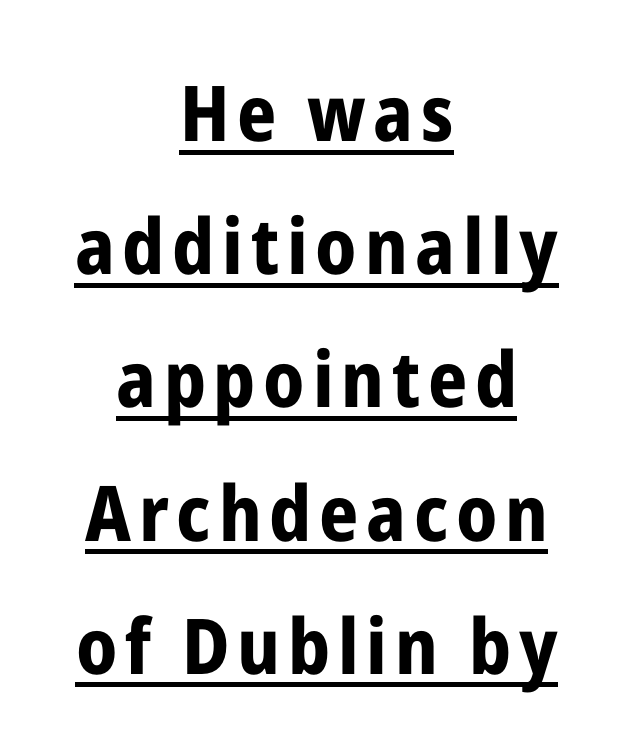
The image shows 77 px bold, condensed sans-serif type, upright; set centered, line spacing 1.73x, underlined; low stroke contrast and a medium x-height.
